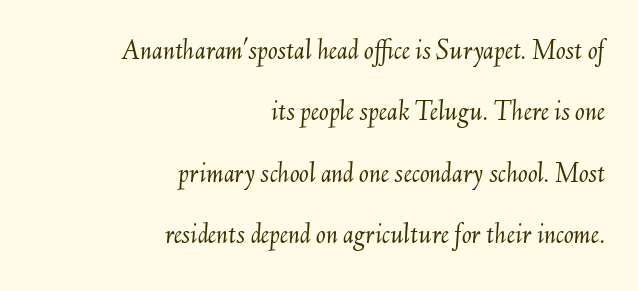
The image shows 29 px light type, italic (leaning right); set right-aligned, loose line spacing (2.12x), normal letter spacing, not underlined; medium stroke contrast and a small x-height.
